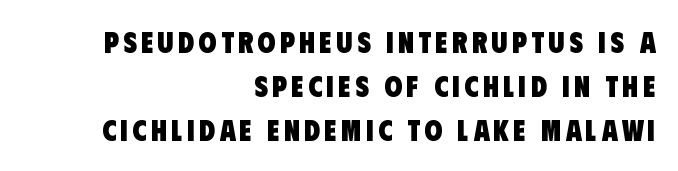
{"serif": "no", "bold": "yes", "weight": "heavy", "width": "condensed", "stroke_contrast": "low", "x_height": "large", "monospaced": "no", "underline": "no", "align": "right", "line_spacing": "normal", "line_spacing_ratio": 1.52, "glyph_px": 29}
